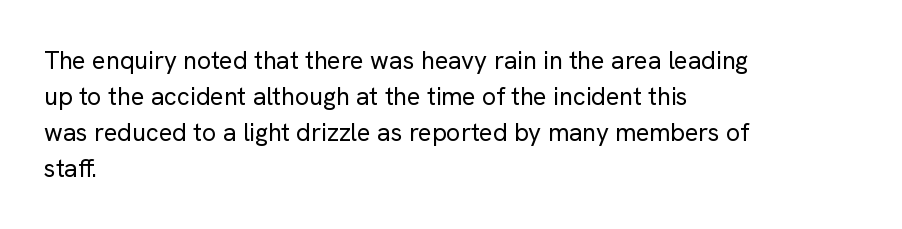
The image shows 25 px text type, upright; set left-aligned, normal line spacing (1.44x), normal letter spacing, not underlined.
